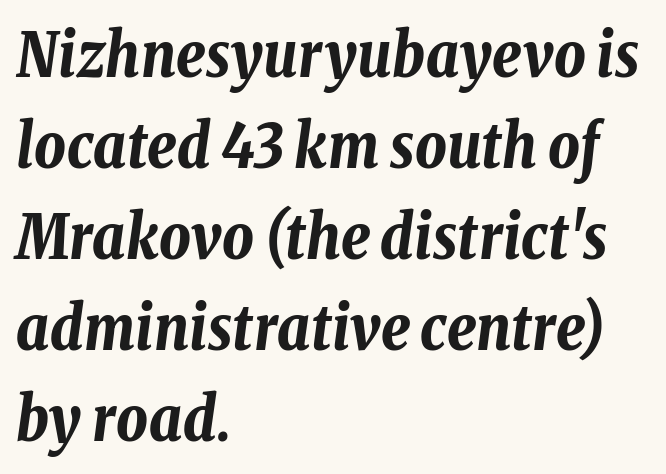
Q: Is the text bold? A: Yes.
Q: Is the text italic (slanted)? A: Yes, it leans right by about 8 degrees.
Q: Is the text underlined? A: No.
Q: How is the paragraph aligned? A: Left-aligned.
Q: Is the spacing between letters normal or unusually wide? A: Normal.
Q: Is the spacing between lines tight, normal or loose? A: Normal.
Q: Width (condensed, normal, or wide)? A: Condensed.
Q: Stroke contrast? A: Low.
Q: x-height? A: Medium.
Q: Monospaced? A: No.
